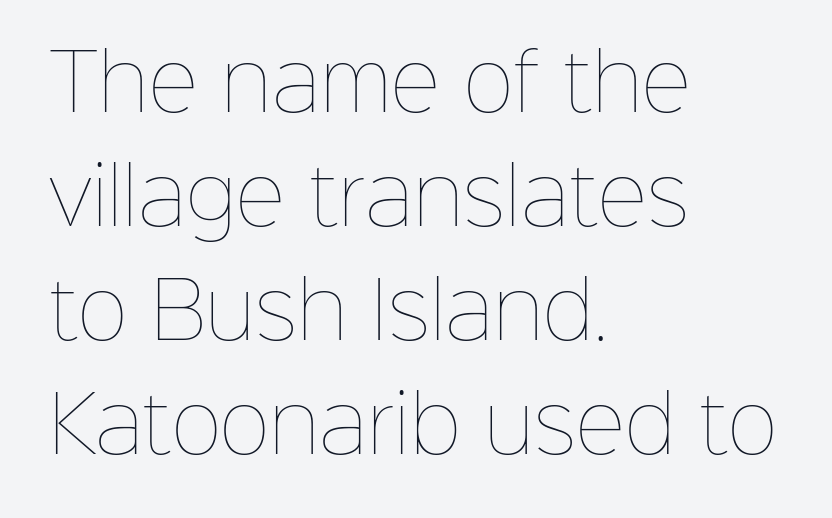
A roman cut, with each character standing at attention. No extra ink here — the face is not bold. Does extra space separate the letters? No, they use regular spacing. The passage shown is typed in a proportional face where columns would drift. Line starts are locked; line ends wander. Quick note: interline space is typical.
